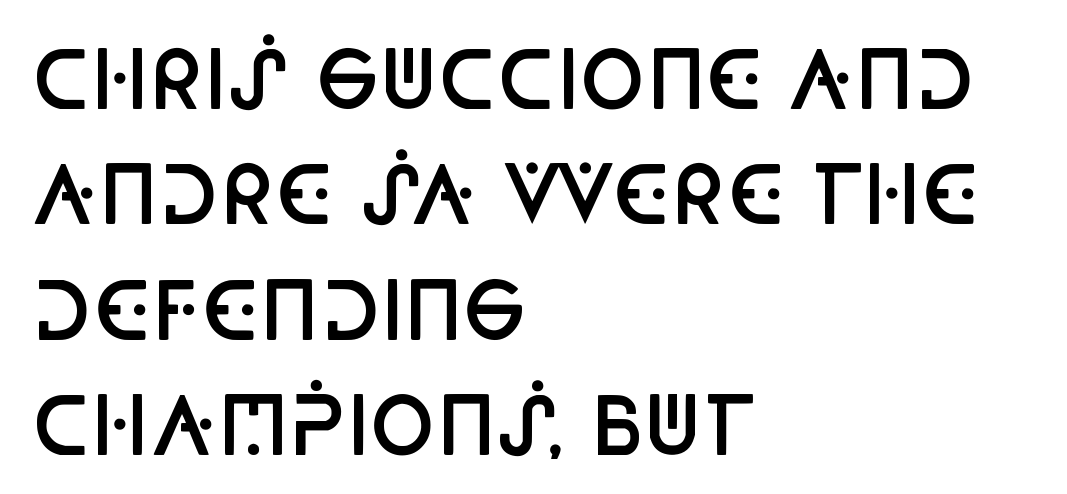
{"serif": "no", "italic": "no", "bold": "semi", "weight": "semibold", "width": "condensed", "stroke_contrast": "low", "x_height": "large", "monospaced": "no", "underline": "no", "align": "left", "line_spacing": "normal", "line_spacing_ratio": 1.46, "letter_spacing": "normal", "letter_spacing_em": 0.0, "glyph_px": 79}
